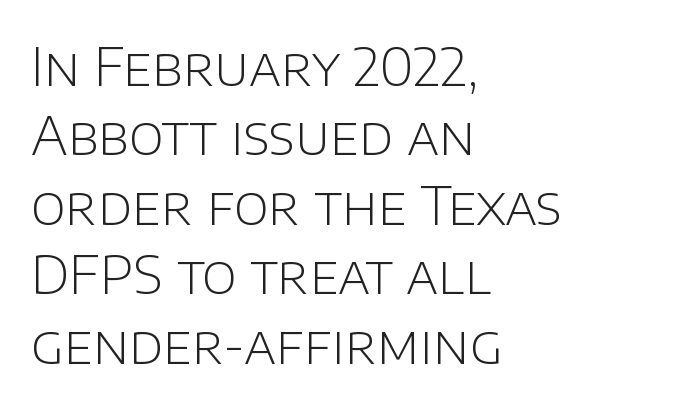
Proportional: the letters do not fall into vertical columns. Bold? No — there's no thickening of the strokes. One glance says typical: line gaps are just what's usual. Check under the words: just untouched page. The line texture is even and compact thanks to regular tracking. The letters stand upright; this is a roman face.
